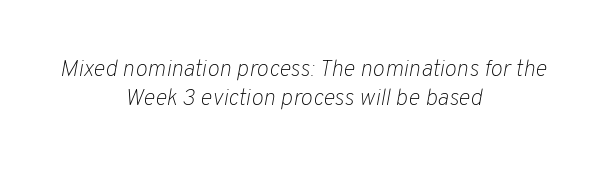
The image shows 23 px text type, italic (leaning right); set centered, line spacing 1.24x, normal letter spacing, not underlined.
